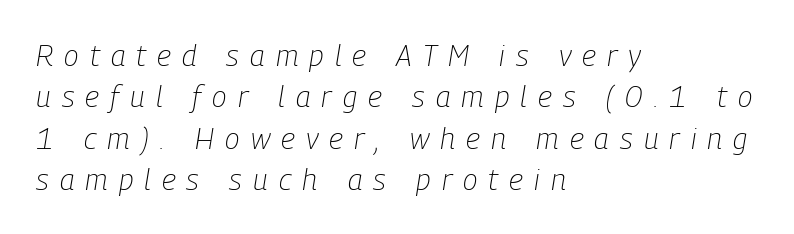
The text carries the slant typical of an italic or oblique font. Quick note: interline space is typical. Character widths vary here, with narrow letters taking less room than wide ones. The face looks like a standard text weight, possibly lighter. Tracking value appears strongly positive — letters spread wide. Check the space under the baseline: it is left empty.
